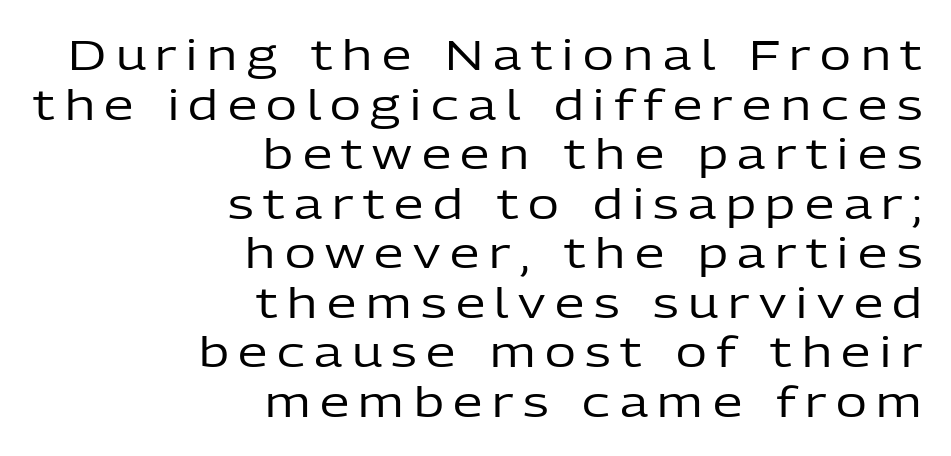
Does the lettering tilt? It doesn't — this is upright. The text was rendered using a sans face with plain stroke endings. These lines stack with their right ends in a neat column. Honestly, there is no underline to notice here at all.
